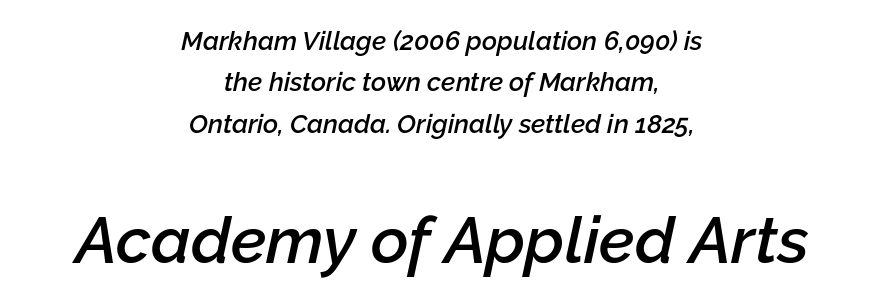
The passage shown is not underscored anywhere. There's an unmistakable incline to the writing here. A student would notice the bottom passage is typeset larger than what precedes it. Does the leading feel generous? No, just average.
